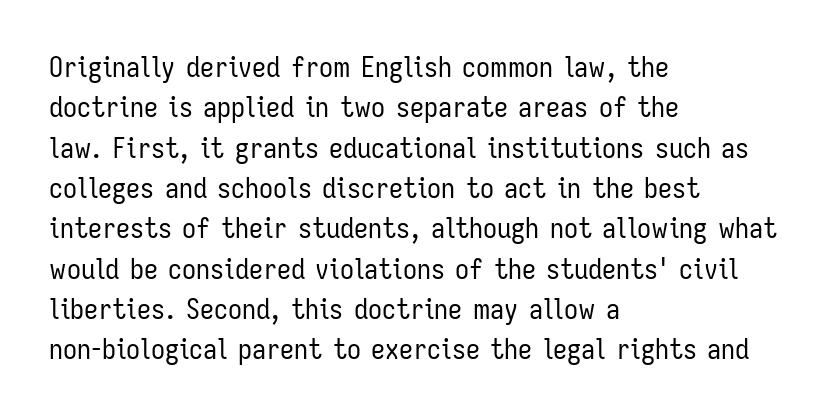
The face looks like a standard text weight, possibly lighter. Upright lettering throughout. Regarding leading, the lines here are spaced in the standard way. These lines are composed in type without serifs.
